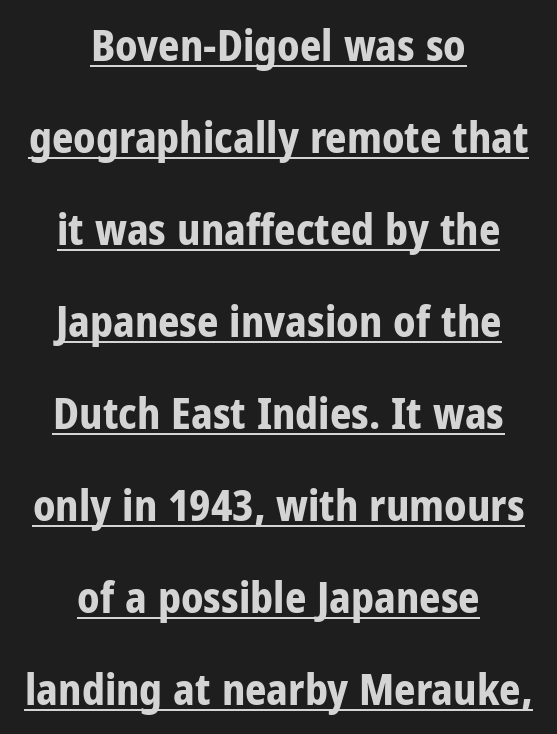
{"serif": "no", "italic": "no", "bold": "yes", "weight": "bold", "width": "condensed", "stroke_contrast": "low", "x_height": "medium", "monospaced": "no", "underline": "yes", "align": "center", "line_spacing": "loose", "line_spacing_ratio": 2.19, "letter_spacing": "normal", "letter_spacing_em": 0.0, "glyph_px": 42}
